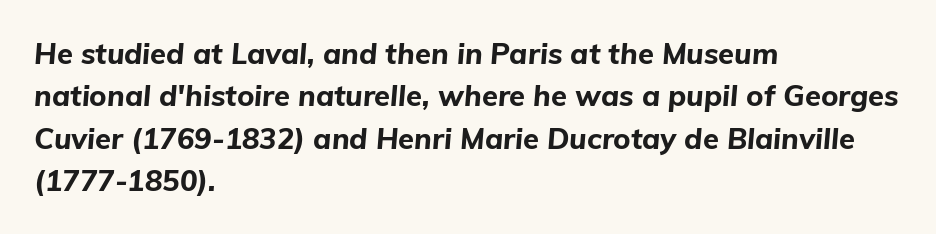
Q: Is the text bold? A: Yes.
Q: Is the text italic (slanted)? A: Yes, it leans right by about 5 degrees.
Q: Is the text underlined? A: No.
Q: How is the paragraph aligned? A: Left-aligned.
Q: Is the spacing between letters normal or unusually wide? A: Normal.
Q: Is the spacing between lines tight, normal or loose? A: Normal.
Q: Width (condensed, normal, or wide)? A: Normal.
Q: Stroke contrast? A: Low.
Q: x-height? A: Medium.
Q: Monospaced? A: No.
